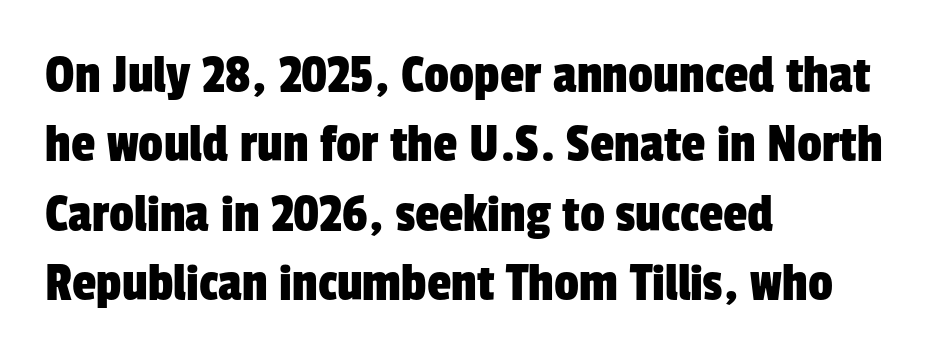
{"serif": "no", "width": "condensed", "stroke_contrast": "low", "x_height": "medium", "monospaced": "no", "underline": "no", "align": "left", "line_spacing": "normal", "line_spacing_ratio": 1.26, "letter_spacing": "normal", "letter_spacing_em": 0.0, "glyph_px": 55}
